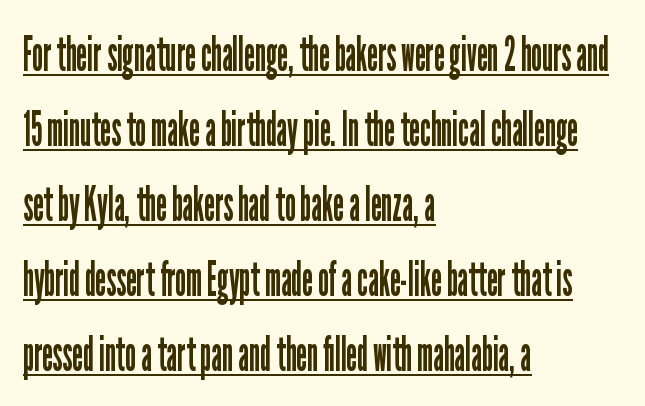
Q: Is the text bold? A: No.
Q: Is the text italic (slanted)? A: No, it is upright.
Q: Is the typeface a serif or a sans-serif typeface? A: Sans-serif.
Q: Is the text underlined? A: Yes.
Q: How is the paragraph aligned? A: Left-aligned.
Q: Is the spacing between letters normal or unusually wide? A: Normal.
Q: Is the spacing between lines tight, normal or loose? A: Normal.
Q: Width (condensed, normal, or wide)? A: Condensed.
Q: Stroke contrast? A: Low.
Q: x-height? A: Medium.
Q: Monospaced? A: No.
